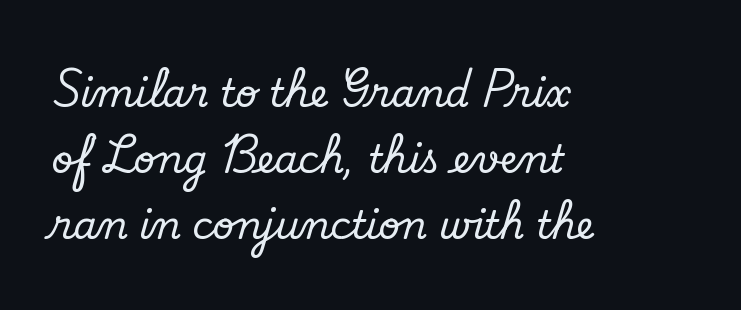
The image shows 38 px serif type; set left-aligned, line spacing 1.74x, normal letter spacing, not underlined; low stroke contrast and a small x-height.
